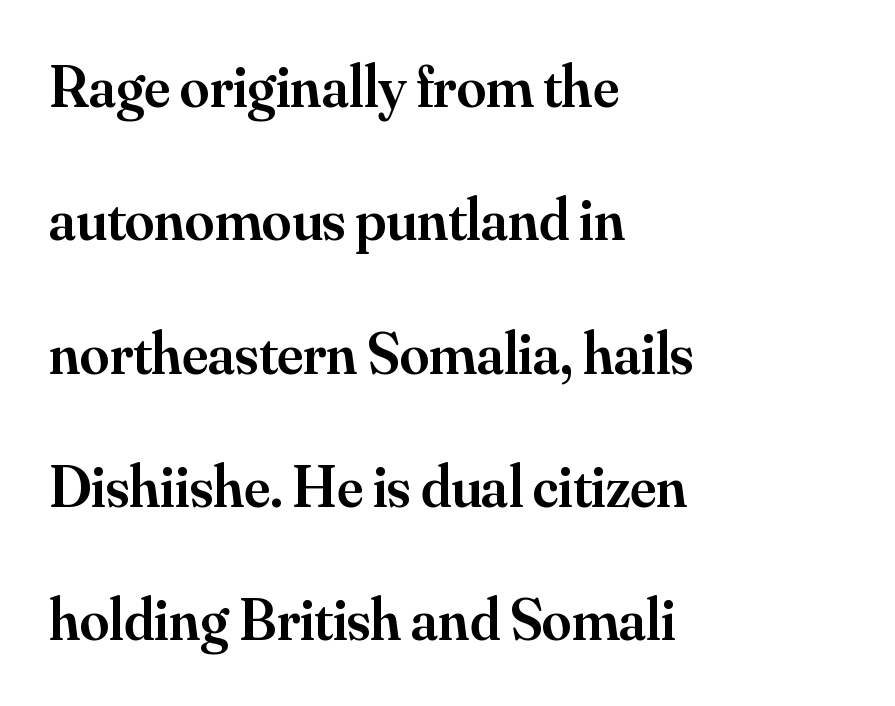
The image shows 59 px semibold serif type, upright; set left-aligned, loose line spacing (2.26x), normal letter spacing, not underlined; medium stroke contrast and a small x-height.
